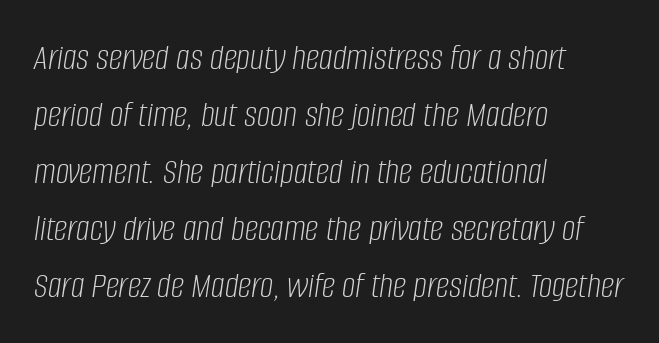
The image shows 38 px light, condensed type, italic (leaning right); set left-aligned, normal line spacing (1.5x), normal letter spacing, not underlined; low stroke contrast and a large x-height.
